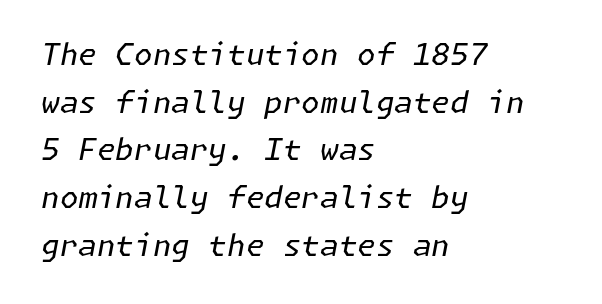
{"italic": "yes", "lean": "right", "slant_degrees": 11, "bold": "no", "weight": "regular", "width": "normal", "stroke_contrast": "low", "x_height": "medium", "underline": "no", "align": "left", "line_spacing": "normal", "line_spacing_ratio": 1.59, "letter_spacing": "normal", "letter_spacing_em": 0.0, "glyph_px": 30}
